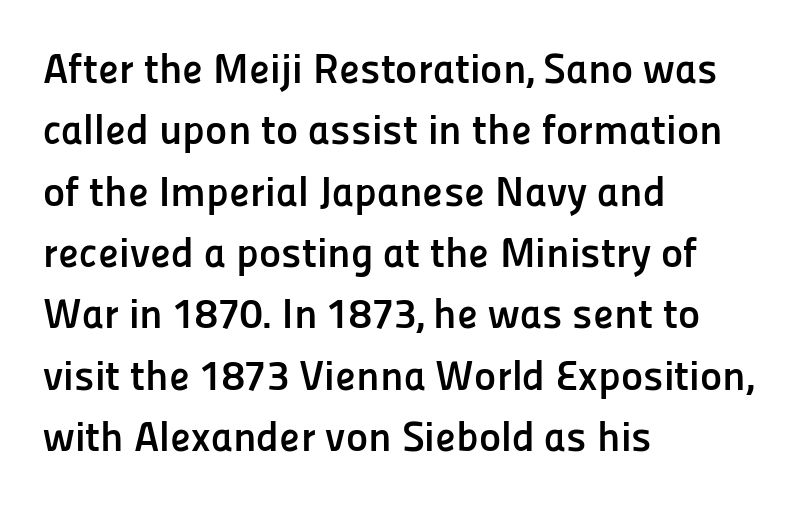
{"serif": "no", "italic": "no", "bold": "yes", "weight": "semibold", "width": "normal", "stroke_contrast": "low", "x_height": "medium", "monospaced": "no", "underline": "no", "align": "left", "line_spacing": "normal", "line_spacing_ratio": 1.46, "letter_spacing": "normal", "letter_spacing_em": 0.0, "glyph_px": 42}
